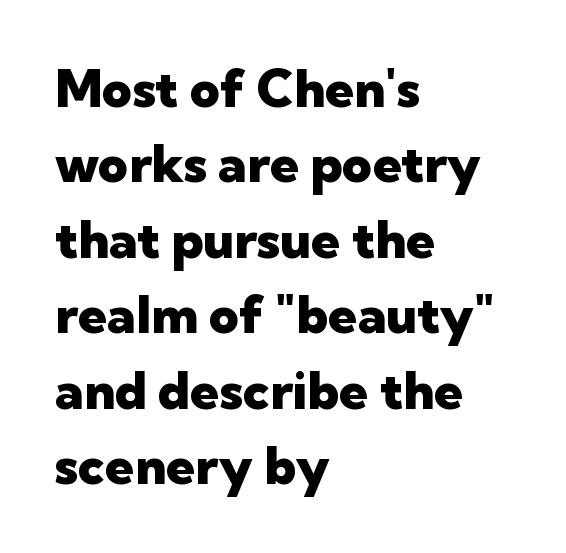
{"serif": "no", "italic": "no", "bold": "yes", "weight": "heavy", "width": "normal", "stroke_contrast": "low", "x_height": "medium", "monospaced": "no", "underline": "no", "align": "left", "line_spacing": "normal", "line_spacing_ratio": 1.45, "letter_spacing": "normal", "letter_spacing_em": 0.0, "glyph_px": 52}
